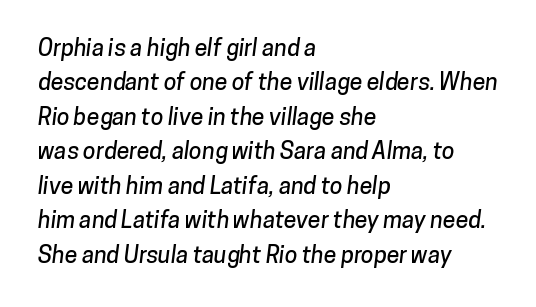
A clean baseline with only descenders dipping below it. Here the glyphs are tracked normally, forming tight word shapes. The typesetter chose a ragged-right arrangement here. Normally led — the rows are evenly, conventionally spaced.
